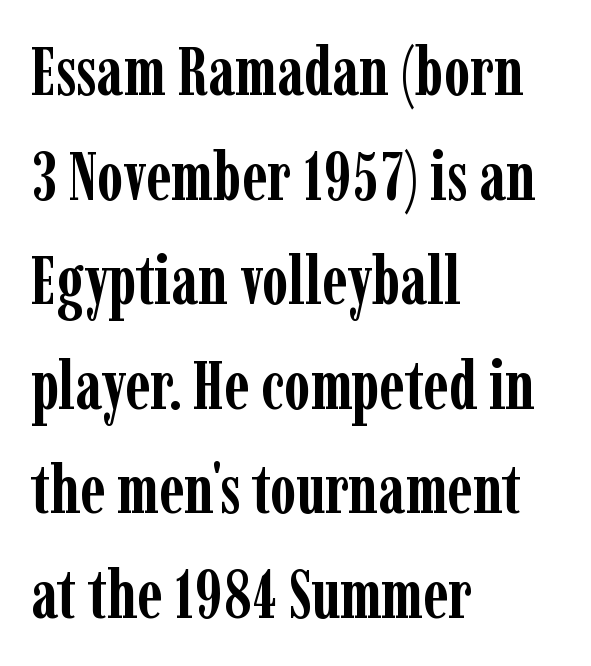
The image shows 67 px semibold, condensed serif type, upright; set left-aligned, normal line spacing (1.56x), normal letter spacing, not underlined; low stroke contrast and a medium x-height.
